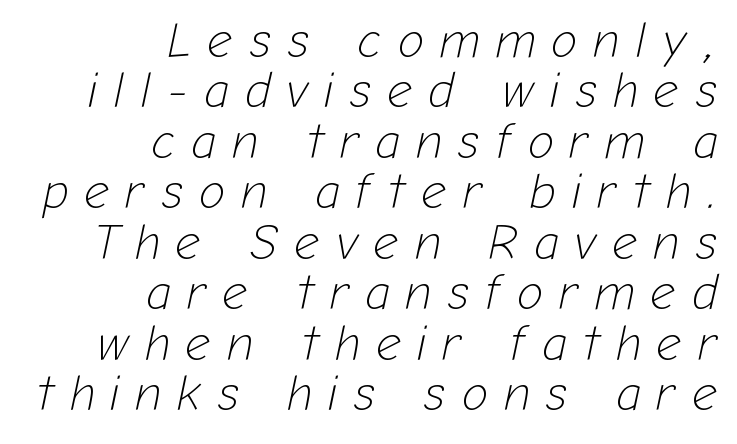
Q: Is the text bold? A: No.
Q: Is the text italic (slanted)? A: Yes, it leans right by about 12 degrees.
Q: Is the text underlined? A: No.
Q: How is the paragraph aligned? A: Right-aligned.
Q: Is the spacing between letters normal or unusually wide? A: Unusually wide.
Q: Is the spacing between lines tight, normal or loose? A: Tight.
Q: Width (condensed, normal, or wide)? A: Normal.
Q: Stroke contrast? A: Low.
Q: x-height? A: Medium.
Q: Monospaced? A: No.
